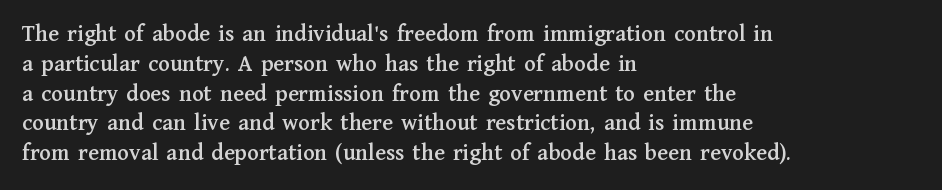
The image shows 24 px text type, upright; set left-aligned, line spacing 1.24x, normal letter spacing, not underlined.
